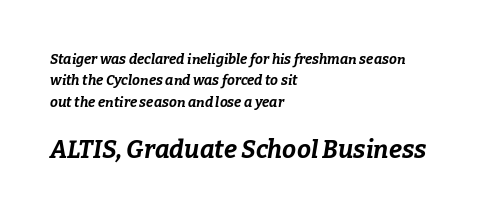
{"italic": "yes", "lean": "right", "slant_degrees": 9, "bold": "yes", "underline": "no", "align": "left", "line_spacing": "normal", "line_spacing_ratio": 1.53, "letter_spacing": "normal", "letter_spacing_em": 0.0, "larger_block": "second", "size_ratio": 1.79, "glyph_px": 25}
